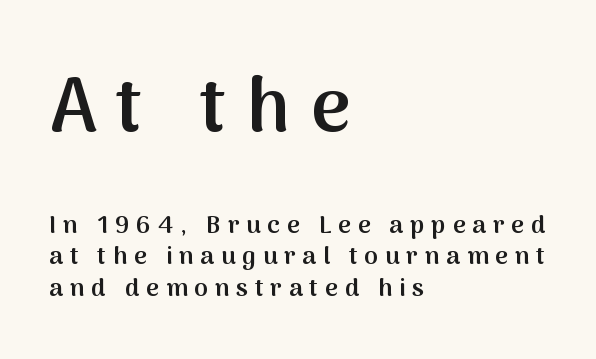
The tracking jumps out immediately: characters are airy and widely separated. This sample uses a sans-serif face. Does the lettering tilt? It doesn't — this is upright. Typeset ragged right — the left edge is the straight one. Interline gaps are of average width in this sample.
